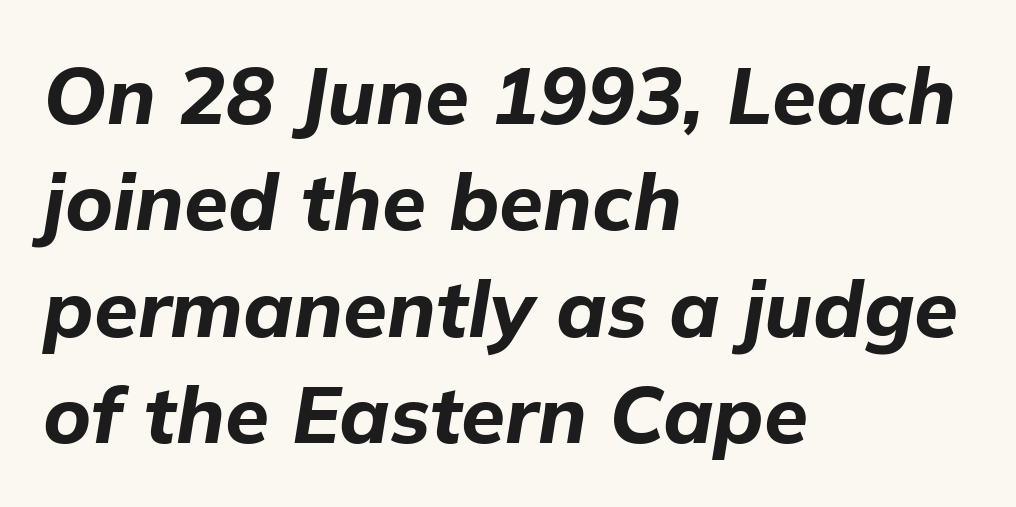
Q: Is the text bold? A: Yes.
Q: Is the text italic (slanted)? A: Yes, it leans right by about 9 degrees.
Q: Is the text underlined? A: No.
Q: How is the paragraph aligned? A: Left-aligned.
Q: Is the spacing between letters normal or unusually wide? A: Normal.
Q: Is the spacing between lines tight, normal or loose? A: Normal.
Q: Width (condensed, normal, or wide)? A: Normal.
Q: Stroke contrast? A: Low.
Q: x-height? A: Medium.
Q: Monospaced? A: No.
